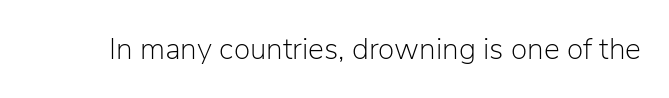
{"serif": "no", "italic": "no", "bold": "no", "weight": "light", "width": "normal", "stroke_contrast": "low", "x_height": "medium", "monospaced": "no", "underline": "no", "letter_spacing": "normal", "letter_spacing_em": 0.0, "glyph_px": 30}
